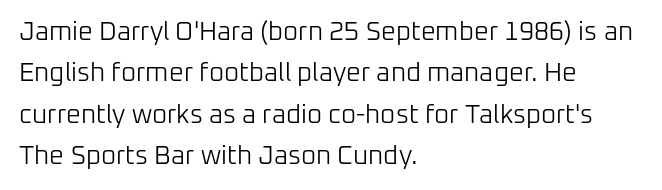
The image shows 26 px text type, upright; set left-aligned, normal line spacing (1.59x), normal letter spacing, not underlined.
